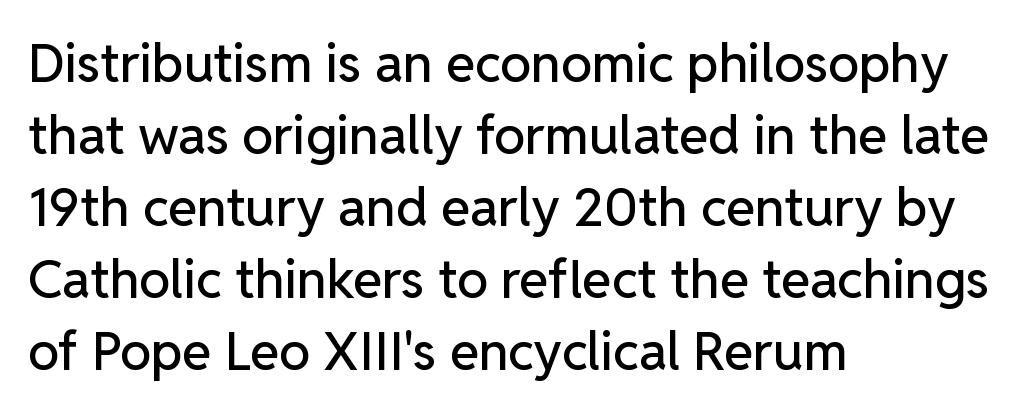
Q: Is the text italic (slanted)? A: No, it is upright.
Q: Is the typeface a serif or a sans-serif typeface? A: Sans-serif.
Q: Is the text underlined? A: No.
Q: How is the paragraph aligned? A: Left-aligned.
Q: Is the spacing between letters normal or unusually wide? A: Normal.
Q: Is the spacing between lines tight, normal or loose? A: Normal.
Q: Width (condensed, normal, or wide)? A: Normal.
Q: Stroke contrast? A: Low.
Q: x-height? A: Medium.
Q: Monospaced? A: No.
